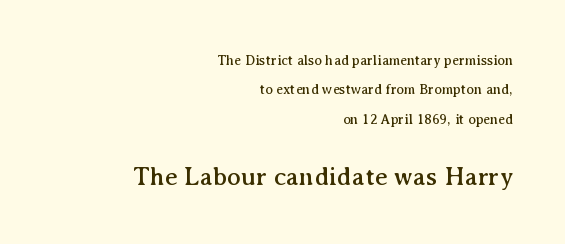
{"italic": "no", "underline": "no", "align": "right", "line_spacing": "loose", "line_spacing_ratio": 2.1, "letter_spacing": "normal", "letter_spacing_em": 0.0, "larger_block": "second", "size_ratio": 1.86, "glyph_px": 26}
